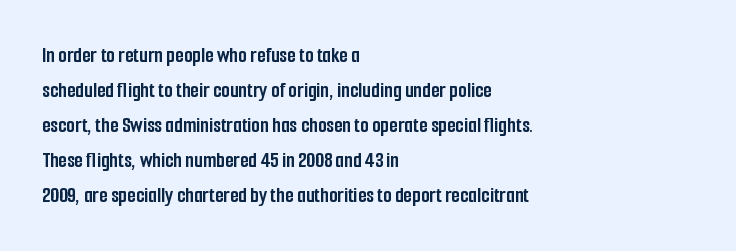
Q: Is the text bold? A: Yes.
Q: Is the text italic (slanted)? A: No, it is upright.
Q: Is the text underlined? A: No.
Q: How is the paragraph aligned? A: Left-aligned.
Q: Is the spacing between letters normal or unusually wide? A: Normal.
Q: Is the spacing between lines tight, normal or loose? A: Normal.
